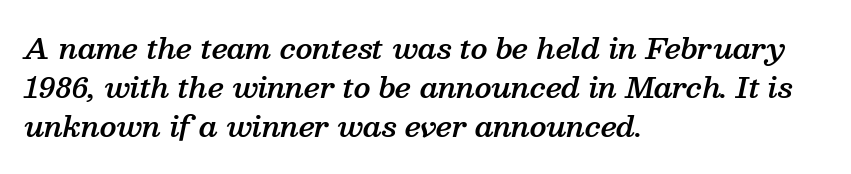
{"serif": "yes", "italic": "yes", "lean": "right", "slant_degrees": 13, "bold": "semi", "weight": "semibold", "width": "normal", "stroke_contrast": "medium", "x_height": "medium", "monospaced": "no", "underline": "no", "align": "left", "line_spacing": "normal", "line_spacing_ratio": 1.4, "letter_spacing": "normal", "letter_spacing_em": 0.0, "glyph_px": 28}
